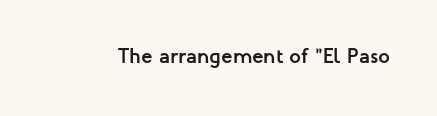
The image shows 21 px bold type, upright; set normal letter spacing, not underlined.
